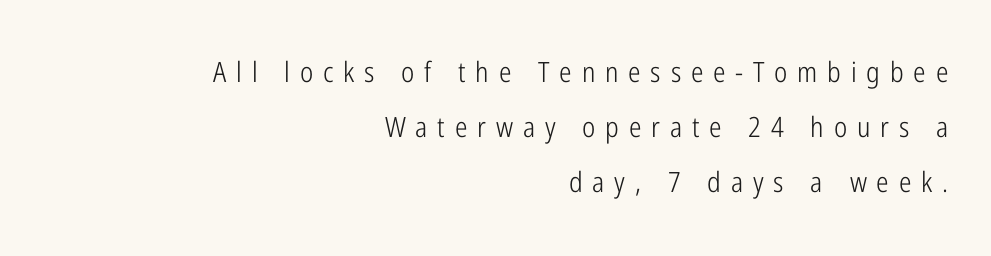
{"serif": "no", "italic": "no", "bold": "no", "weight": "light", "width": "condensed", "stroke_contrast": "low", "x_height": "medium", "monospaced": "no", "underline": "no", "align": "right", "line_spacing": "loose", "line_spacing_ratio": 1.96, "letter_spacing": "wide", "letter_spacing_em": 0.35, "glyph_px": 28}
